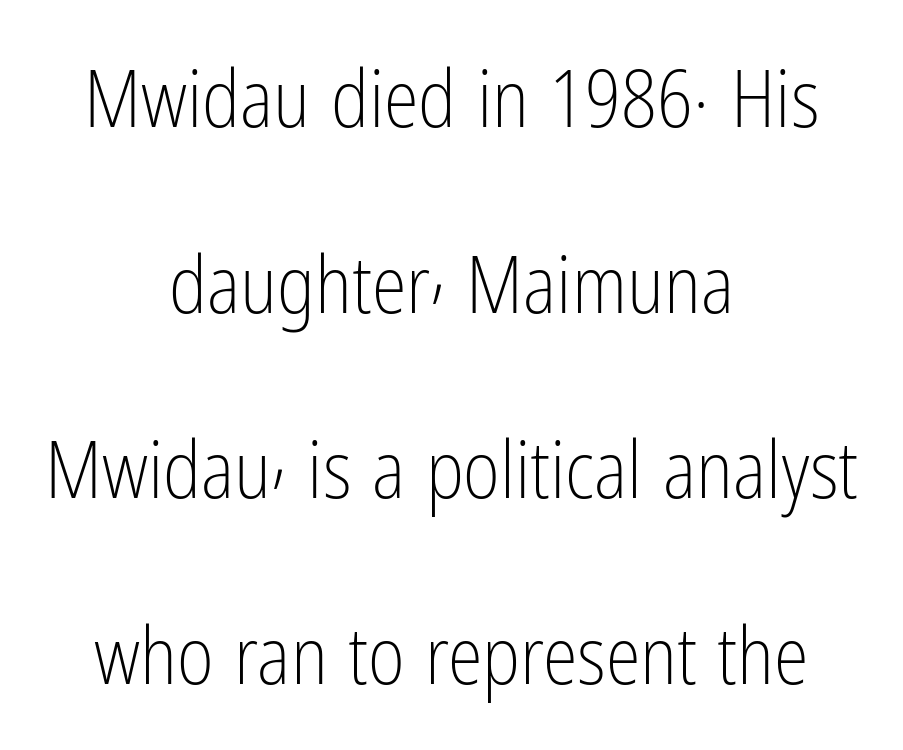
You could not count columns in this text — the font is proportionally spaced. This rendering features lettering with no underline. Italic: no, the glyphs are upright roman. The designer dialed line spacing up above the default. The font sits on the lighter half of the weight spectrum, regular included. Letter spacing: default.
